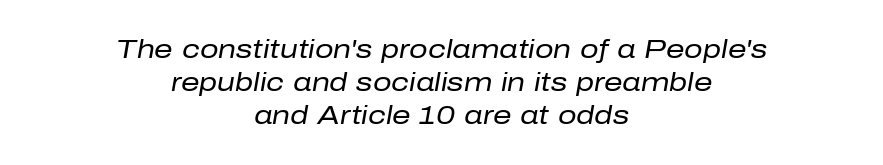
{"italic": "yes", "lean": "right", "slant_degrees": 10, "bold": "no", "underline": "no", "align": "center", "line_spacing": "normal", "line_spacing_ratio": 1.26, "letter_spacing": "normal", "letter_spacing_em": 0.0, "glyph_px": 26}
